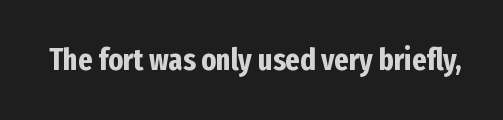
Q: Is the text bold? A: Yes.
Q: Is the text italic (slanted)? A: No, it is upright.
Q: Is the typeface a serif or a sans-serif typeface? A: Sans-serif.
Q: Is the text underlined? A: No.
Q: Is the spacing between letters normal or unusually wide? A: Normal.
Q: Width (condensed, normal, or wide)? A: Condensed.
Q: Stroke contrast? A: Low.
Q: x-height? A: Medium.
Q: Monospaced? A: No.
